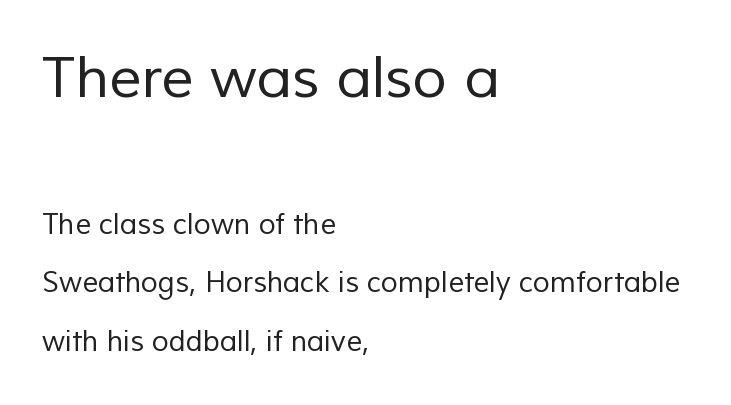
Q: Is the text bold? A: No.
Q: Is the typeface a serif or a sans-serif typeface? A: Sans-serif.
Q: Is the text underlined? A: No.
Q: How is the paragraph aligned? A: Left-aligned.
Q: Is the spacing between letters normal or unusually wide? A: Normal.
Q: Is the spacing between lines tight, normal or loose? A: Loose.
Q: Which block of text is set in a larger size, the first (top) or the second (bottom)? A: The first (top) one.
Q: Width (condensed, normal, or wide)? A: Normal.
Q: Stroke contrast? A: Low.
Q: x-height? A: Medium.
Q: Monospaced? A: No.
